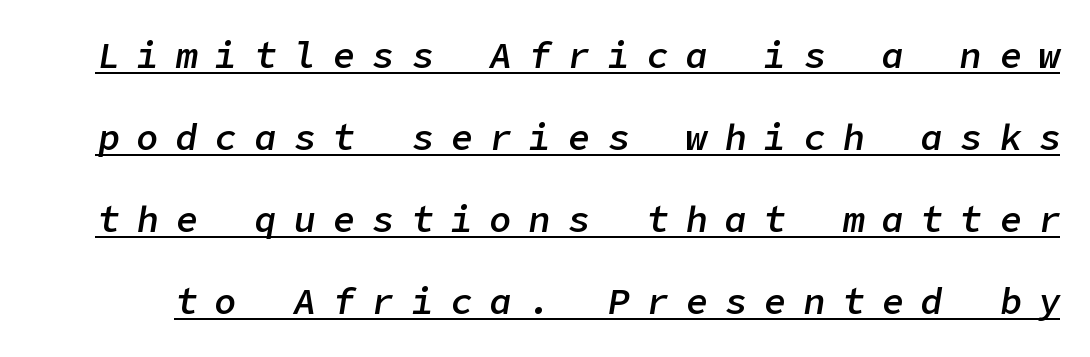
{"italic": "yes", "lean": "right", "slant_degrees": 9, "bold": "semi", "weight": "semibold", "width": "normal", "stroke_contrast": "low", "x_height": "medium", "underline": "yes", "line_spacing": "loose", "line_spacing_ratio": 2.22, "letter_spacing": "wide", "letter_spacing_em": 0.46, "glyph_px": 37}
